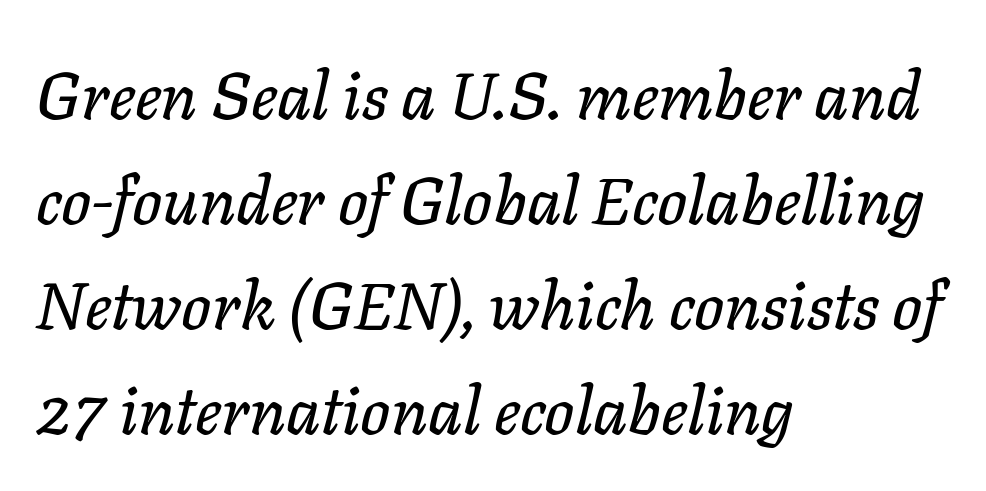
The ragged edge is on the right, which tells us the setting is flush left. The lines sit at an ordinary, default distance from one another. Descenders hang freely into open space. Rendered with sloped, italic letterforms. Think of a printed novel: that variable character pitch is what you see here.
